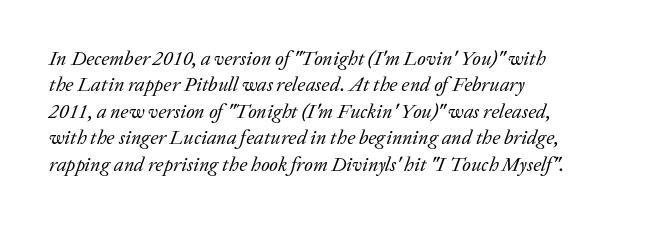
The image shows 20 px text type, italic (leaning right); set left-aligned, normal line spacing (1.32x), normal letter spacing, not underlined.
